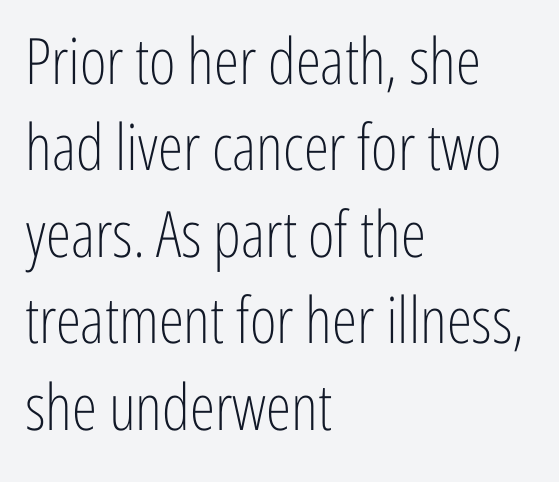
The image shows 64 px light, condensed sans-serif type, upright; set left-aligned, normal line spacing (1.35x), normal letter spacing, not underlined; low stroke contrast and a medium x-height.
